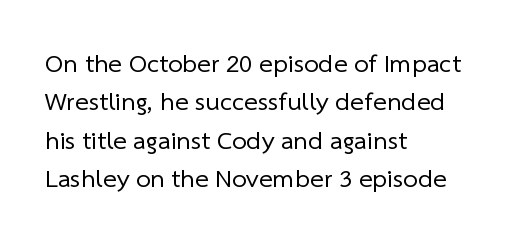
{"bold": "no", "underline": "no", "align": "left", "line_spacing": "normal", "line_spacing_ratio": 1.48, "letter_spacing": "normal", "letter_spacing_em": 0.0, "glyph_px": 26}
